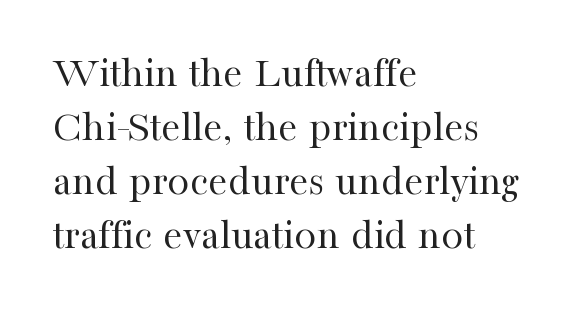
The characters are drawn with everyday or finer stroke widths. No extra tracking has been applied to these lines. This rendering uses left alignment, leaving the right contour irregular. Note: serifs present on the glyphs. Do the characters align in a grid? No, the font is proportional. Is there any slant? The stems are plumb.
